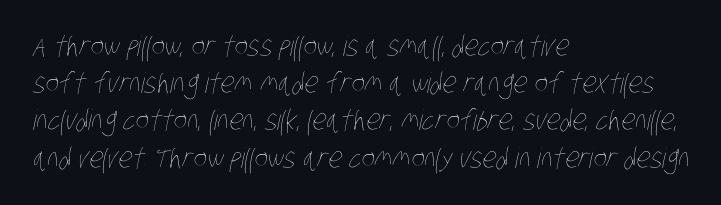
No word sits above an underline. Rows of type keep a routine distance in the vertical direction. Left-aligned paragraph, ragged on the right. Tracking value appears to be zero — textbook default spacing. Heft: none added — not bold. The passage shown is typed in a proportional face where columns would drift.
